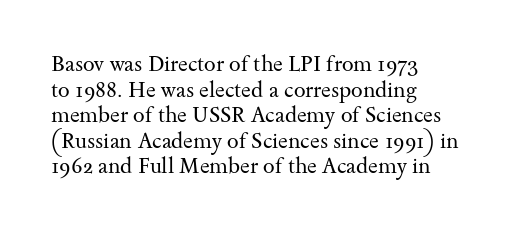
Does extra space separate the letters? No, they use regular spacing. The passage is arranged the way most books set body copy — flush left. The area under the type is left untouched. The face looks like a standard text weight, possibly lighter. Notice how the stems are strictly vertical — no italics here.
